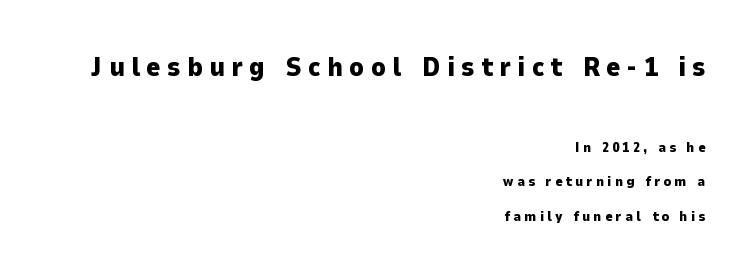
{"italic": "no", "bold": "yes", "underline": "no", "align": "right", "line_spacing": "loose", "line_spacing_ratio": 2.48, "letter_spacing": "wide", "letter_spacing_em": 0.24, "larger_block": "first", "size_ratio": 1.93, "glyph_px": 27}
